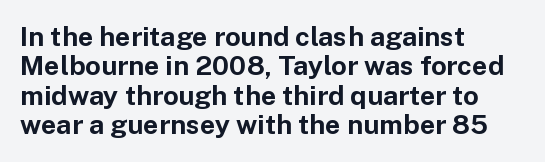
Q: Is the text bold? A: Yes.
Q: Is the text italic (slanted)? A: No, it is upright.
Q: Is the text underlined? A: No.
Q: How is the paragraph aligned? A: Left-aligned.
Q: Is the spacing between letters normal or unusually wide? A: Normal.
Q: Is the spacing between lines tight, normal or loose? A: Tight.
